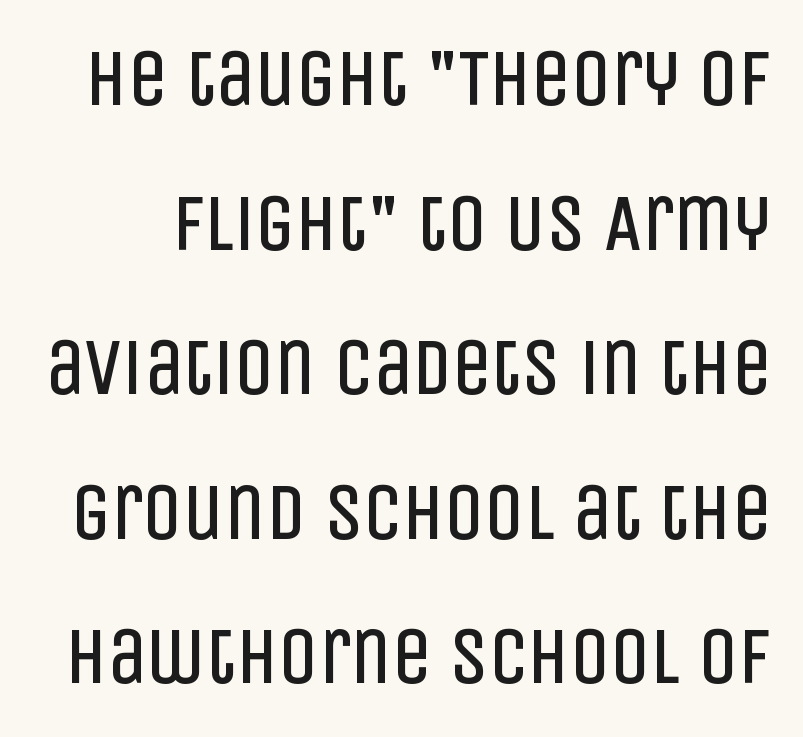
The image shows 79 px regular-weight, condensed sans-serif type, upright; set line spacing 1.83x, normal letter spacing, not underlined; low stroke contrast and a large x-height.
